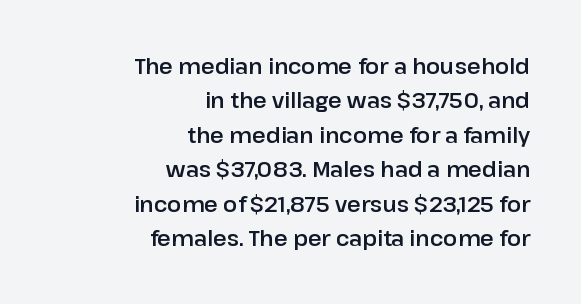
The image shows 21 px text type, upright; set right-aligned, normal line spacing (1.64x), normal letter spacing, not underlined.
